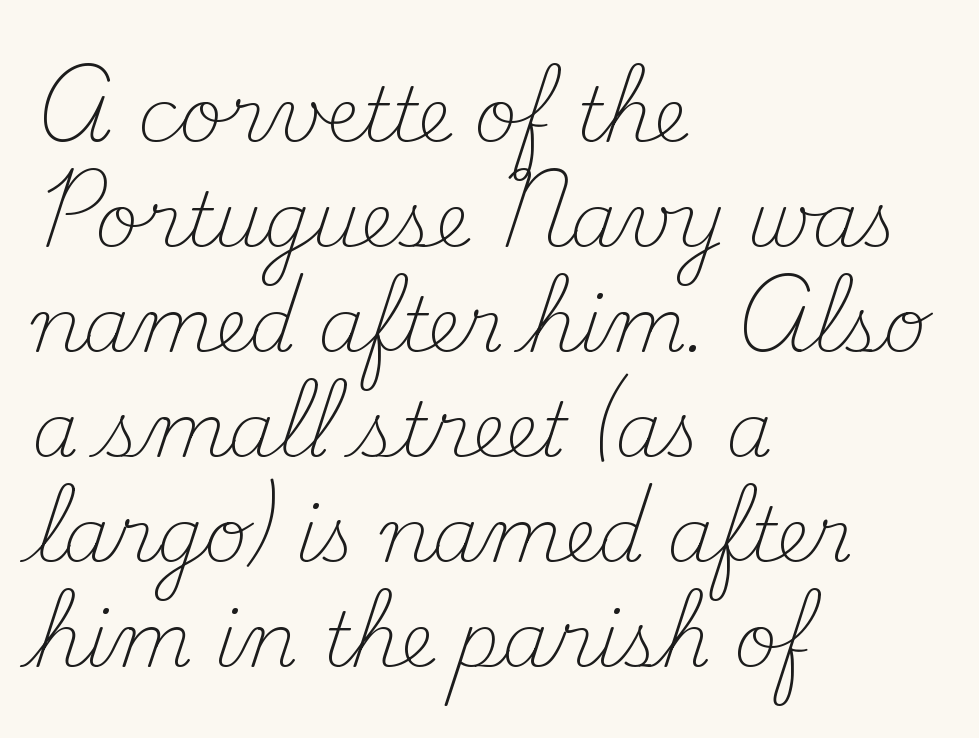
The image shows 75 px light serif type; set left-aligned, normal line spacing (1.4x), normal letter spacing, not underlined; medium stroke contrast and a small x-height.
